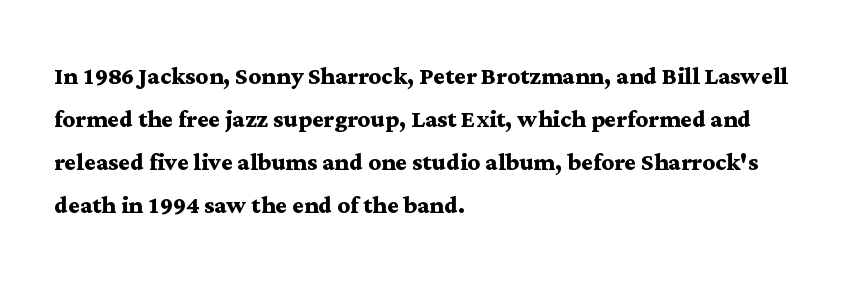
{"serif": "yes", "italic": "no", "bold": "yes", "weight": "semibold", "width": "wide", "stroke_contrast": "medium", "x_height": "medium", "monospaced": "no", "underline": "no", "align": "left", "line_spacing": "normal", "line_spacing_ratio": 1.39, "letter_spacing": "normal", "letter_spacing_em": 0.0, "glyph_px": 31}
